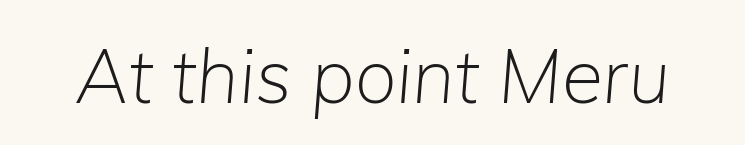
{"italic": "yes", "lean": "right", "slant_degrees": 5, "bold": "no", "weight": "light", "width": "normal", "stroke_contrast": "low", "x_height": "medium", "monospaced": "no", "underline": "no", "letter_spacing": "normal", "letter_spacing_em": 0.0, "glyph_px": 75}
